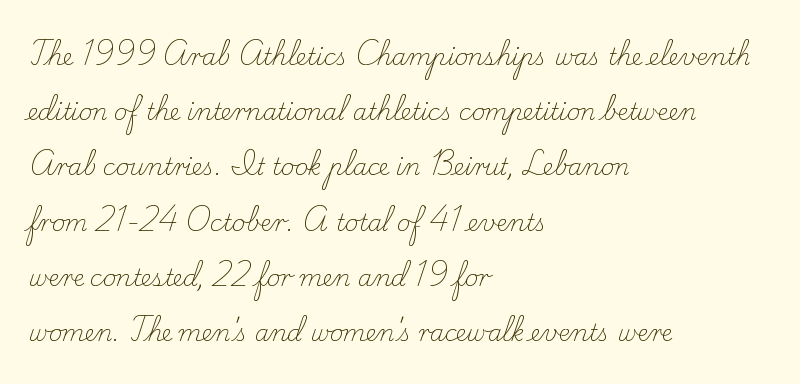
Caption: multi-line text, flush left, ragged right. The space directly below the letters is spotless. The space between consecutive lines is lavish. Letters have the restrained weight of plain body copy at most.
